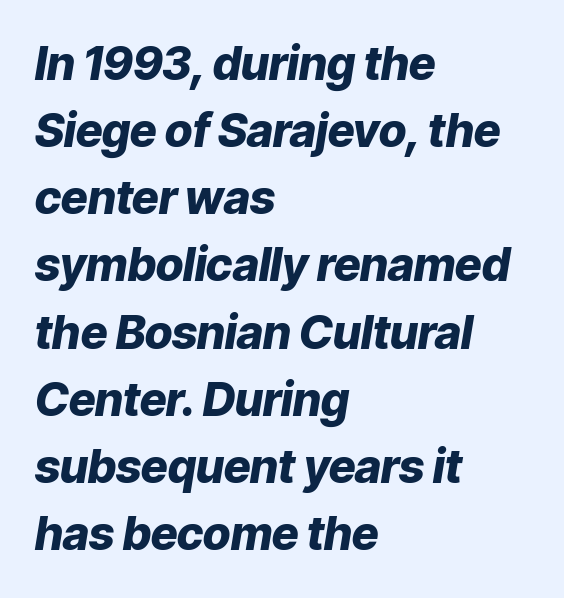
{"italic": "yes", "lean": "right", "slant_degrees": 9, "bold": "yes", "weight": "heavy", "width": "normal", "stroke_contrast": "low", "x_height": "medium", "monospaced": "no", "underline": "no", "align": "left", "line_spacing": "normal", "line_spacing_ratio": 1.46, "letter_spacing": "normal", "letter_spacing_em": 0.0, "glyph_px": 46}
